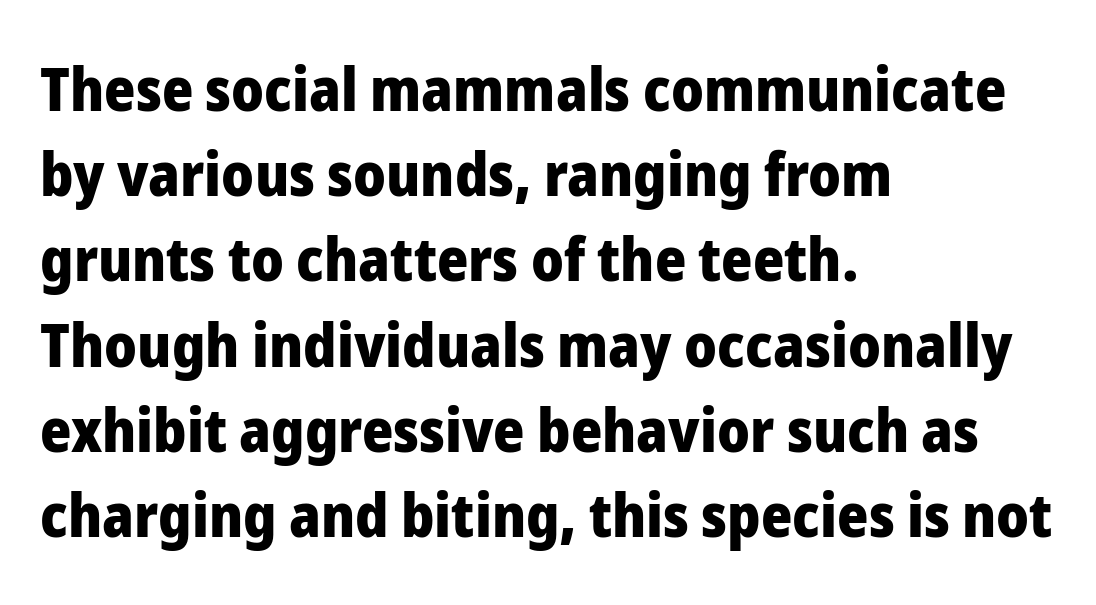
The image shows 60 px heavy sans-serif type, upright; set left-aligned, normal line spacing (1.42x), normal letter spacing, not underlined; low stroke contrast and a medium x-height.
